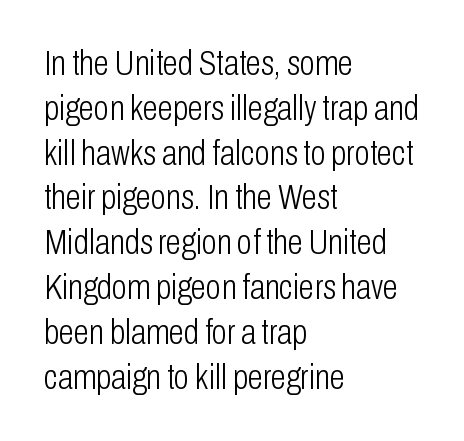
Q: Is the text bold? A: No.
Q: Is the text italic (slanted)? A: No, it is upright.
Q: Is the typeface a serif or a sans-serif typeface? A: Sans-serif.
Q: Is the text underlined? A: No.
Q: How is the paragraph aligned? A: Left-aligned.
Q: Is the spacing between letters normal or unusually wide? A: Normal.
Q: Is the spacing between lines tight, normal or loose? A: Normal.
Q: Width (condensed, normal, or wide)? A: Condensed.
Q: Stroke contrast? A: Low.
Q: x-height? A: Medium.
Q: Monospaced? A: No.
